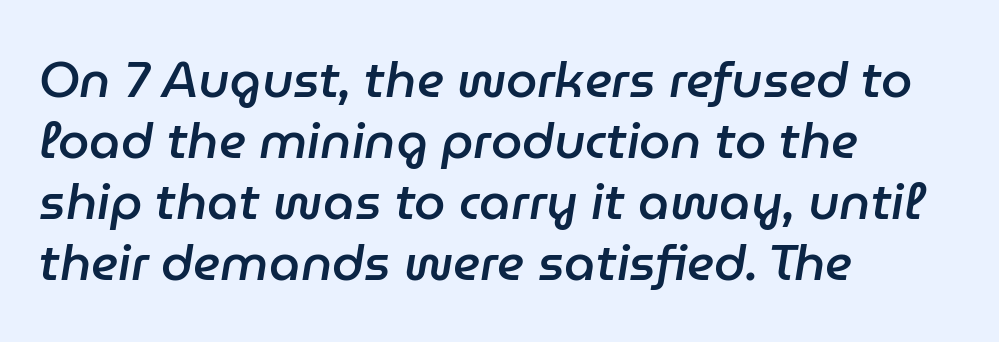
The gap between lines stays unmarked. Set as a demibold, roughly 600 on the weight scale. In terms of posture, this sample is oblique. The letters advance in unequal steps, a hallmark of proportional type. Letter spacing: default. All the whitespace from short lines collects on the right.
